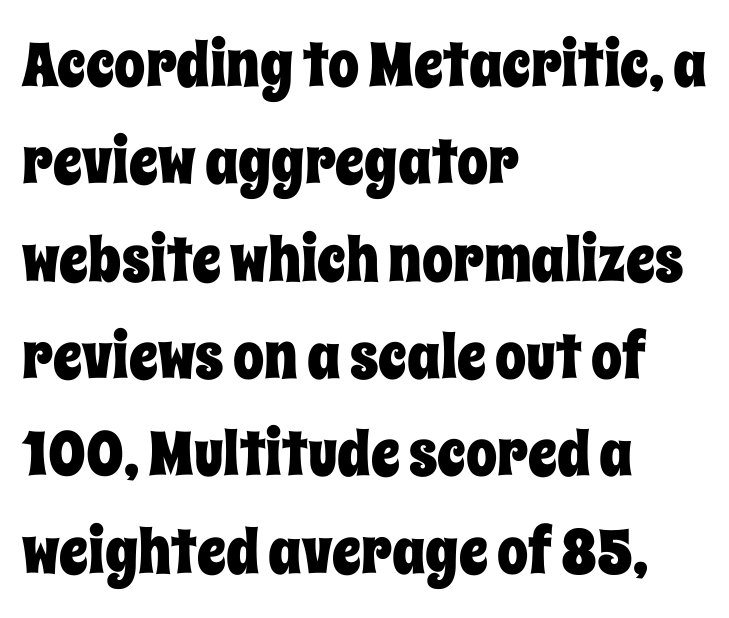
The image shows 62 px condensed type, upright; set left-aligned, normal line spacing (1.57x), normal letter spacing, not underlined; low stroke contrast and a large x-height.
